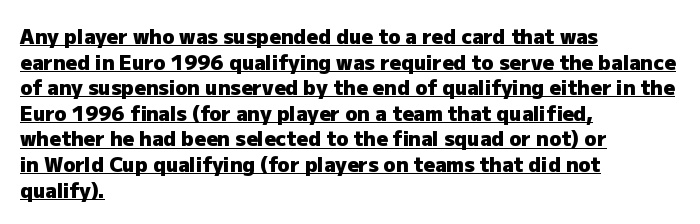
Q: Is the text bold? A: Yes.
Q: Is the text italic (slanted)? A: No, it is upright.
Q: Is the text underlined? A: Yes.
Q: How is the paragraph aligned? A: Left-aligned.
Q: Is the spacing between letters normal or unusually wide? A: Normal.
Q: Is the spacing between lines tight, normal or loose? A: Normal.
